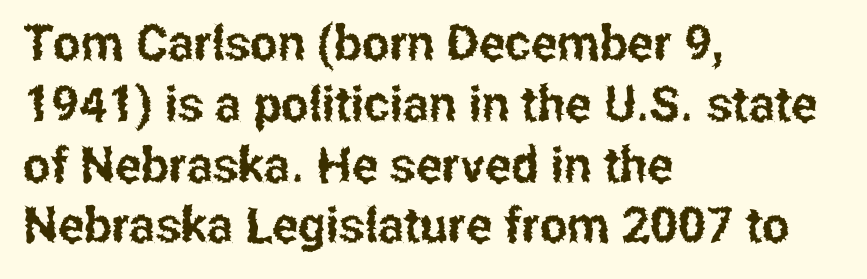
{"serif": "no", "italic": "no", "width": "condensed", "stroke_contrast": "low", "x_height": "medium", "monospaced": "no", "underline": "no", "align": "left", "line_spacing_ratio": 1.24, "letter_spacing": "normal", "letter_spacing_em": 0.0, "glyph_px": 49}
